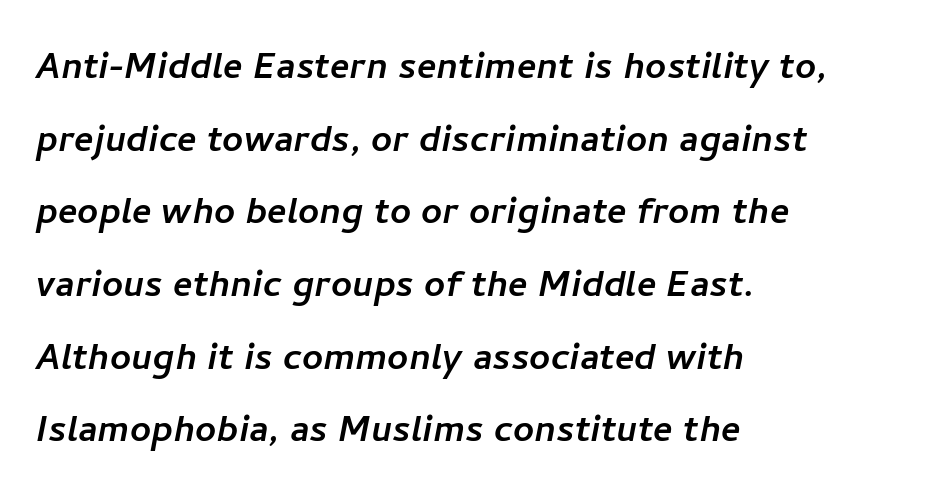
In CSS terms this would be text-align: left. You can tell from the bare stems that sans-serif type was used. The foot of each line stays bare and open. Horizontal bands of white between lines are of average thickness. The face used here is proportionally spaced, like ordinary book or web type.
